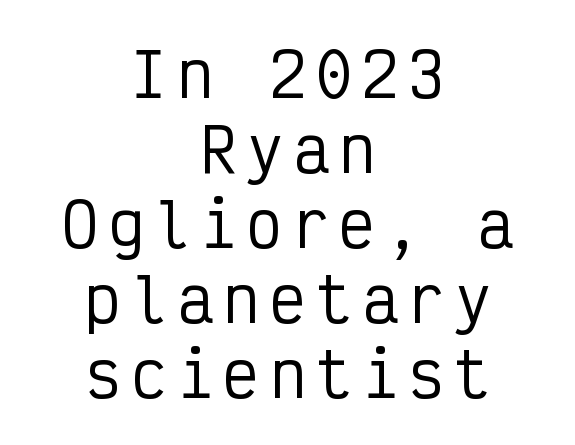
The image shows 60 px condensed sans-serif type, upright, monospaced; set centered, normal line spacing (1.25x), not underlined; low stroke contrast and a medium x-height.
